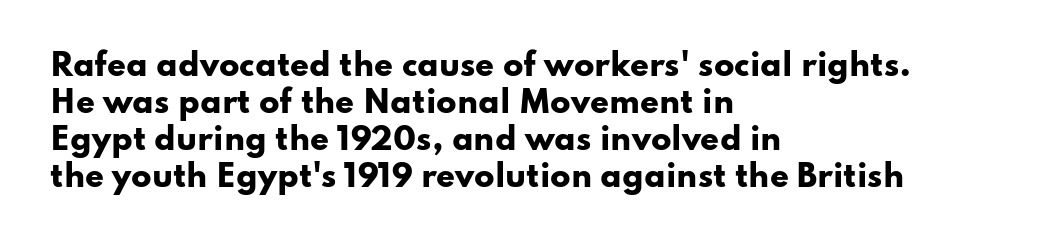
Q: Is the text bold? A: Yes.
Q: Is the text italic (slanted)? A: No, it is upright.
Q: Is the typeface a serif or a sans-serif typeface? A: Sans-serif.
Q: Is the text underlined? A: No.
Q: How is the paragraph aligned? A: Left-aligned.
Q: Is the spacing between letters normal or unusually wide? A: Normal.
Q: Width (condensed, normal, or wide)? A: Wide.
Q: Stroke contrast? A: Low.
Q: x-height? A: Small.
Q: Monospaced? A: No.
